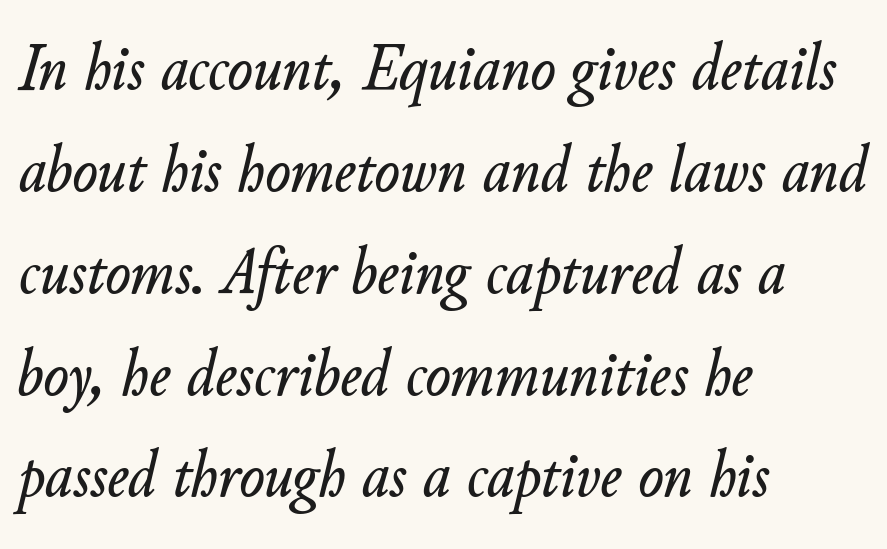
{"italic": "yes", "lean": "right", "slant_degrees": 11, "width": "normal", "stroke_contrast": "low", "x_height": "small", "monospaced": "no", "underline": "no", "align": "left", "line_spacing": "normal", "line_spacing_ratio": 1.52, "letter_spacing": "normal", "letter_spacing_em": 0.0, "glyph_px": 67}
